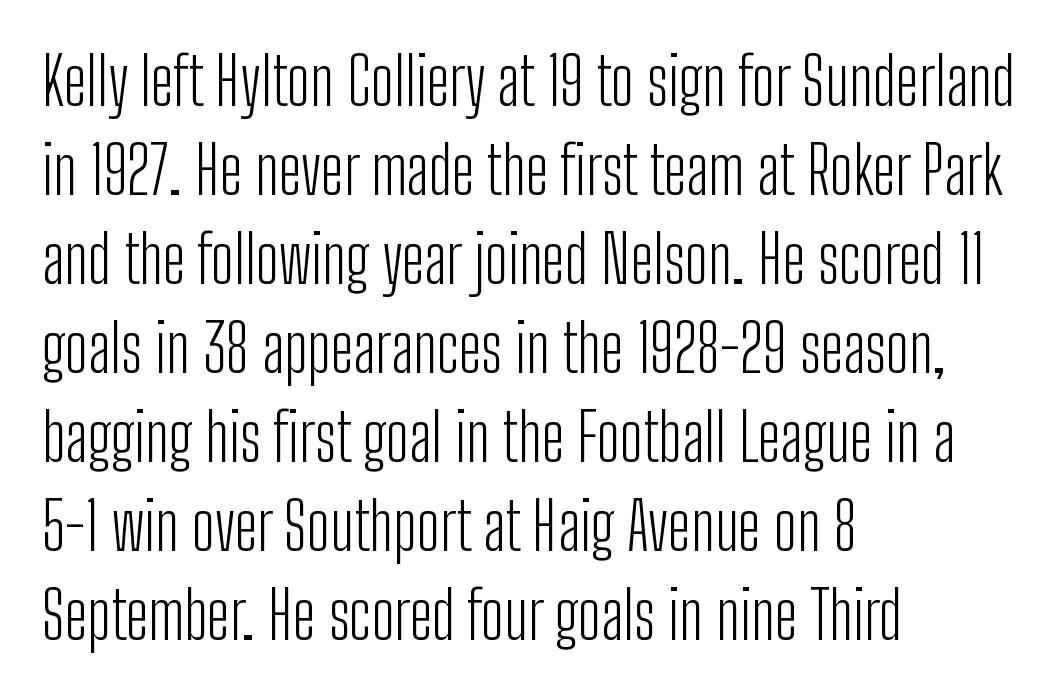
{"serif": "no", "italic": "no", "bold": "no", "weight": "light", "width": "condensed", "stroke_contrast": "low", "x_height": "medium", "monospaced": "no", "underline": "no", "align": "left", "line_spacing": "normal", "line_spacing_ratio": 1.37, "letter_spacing": "normal", "letter_spacing_em": 0.0, "glyph_px": 65}
